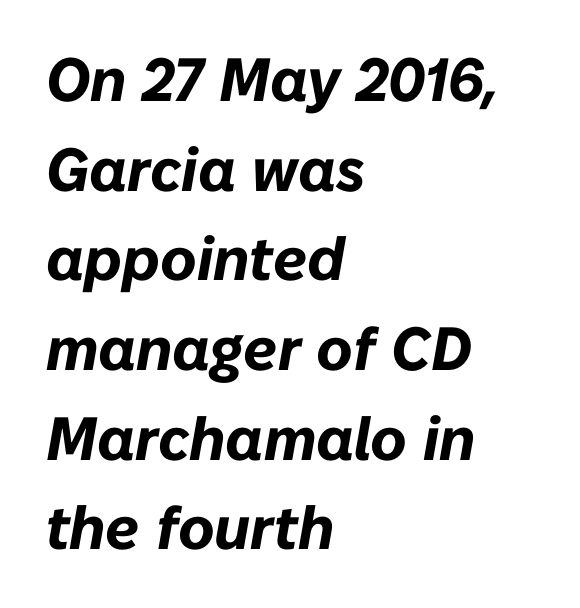
{"italic": "yes", "lean": "right", "slant_degrees": 10, "bold": "yes", "weight": "bold", "width": "normal", "stroke_contrast": "low", "x_height": "medium", "monospaced": "no", "underline": "no", "align": "left", "line_spacing": "normal", "line_spacing_ratio": 1.47, "letter_spacing": "normal", "letter_spacing_em": 0.0, "glyph_px": 61}
